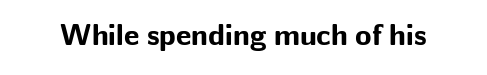
Q: Is the text bold? A: Yes.
Q: Is the text italic (slanted)? A: No, it is upright.
Q: Is the typeface a serif or a sans-serif typeface? A: Sans-serif.
Q: Is the text underlined? A: No.
Q: Is the spacing between letters normal or unusually wide? A: Normal.
Q: Width (condensed, normal, or wide)? A: Normal.
Q: Stroke contrast? A: Low.
Q: x-height? A: Medium.
Q: Monospaced? A: No.
